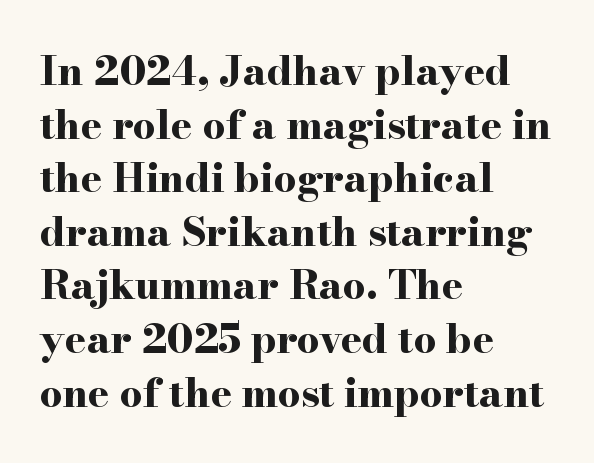
{"serif": "yes", "italic": "no", "bold": "yes", "weight": "bold", "width": "wide", "stroke_contrast": "high", "x_height": "small", "monospaced": "no", "underline": "no", "align": "left", "line_spacing": "normal", "line_spacing_ratio": 1.34, "letter_spacing": "normal", "letter_spacing_em": 0.0, "glyph_px": 40}
